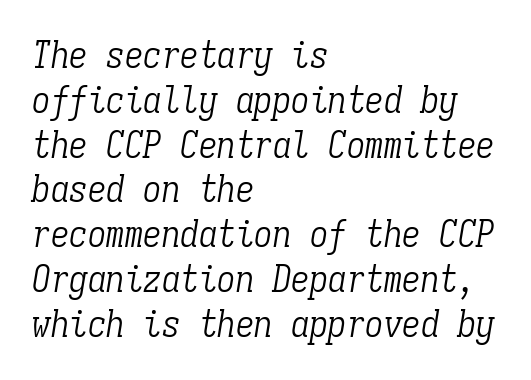
The image shows 37 px light, condensed serif type, italic (leaning right), monospaced; set left-aligned, line spacing 1.21x, normal letter spacing, not underlined; low stroke contrast and a medium x-height.
